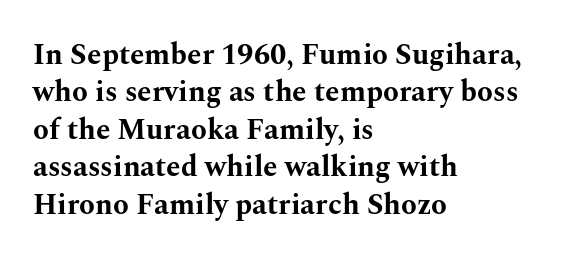
{"serif": "yes", "italic": "no", "bold": "yes", "weight": "bold", "width": "wide", "stroke_contrast": "medium", "x_height": "medium", "monospaced": "no", "underline": "no", "align": "left", "line_spacing": "normal", "line_spacing_ratio": 1.29, "letter_spacing": "normal", "letter_spacing_em": 0.0, "glyph_px": 29}
